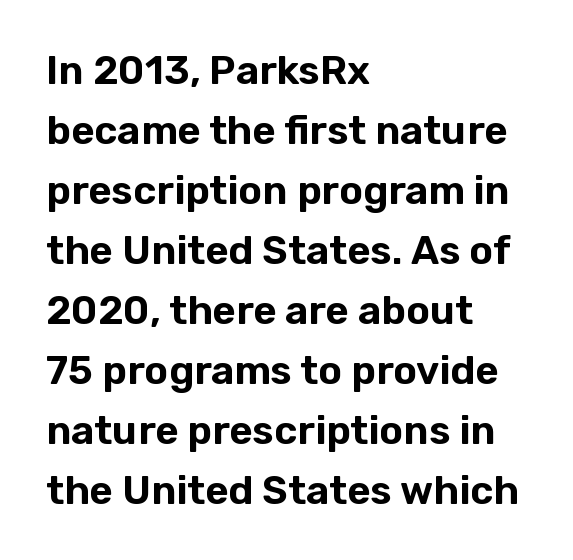
Interline gaps are of average width in this sample. Italic? Not at all — the glyphs are vertical. Each row of text sits above clean, open space. Tracking here is standard; glyphs follow each other at the usual distance. This sample uses a sans-serif face. Looks like regular typesetting: each glyph gets only the width it needs.
